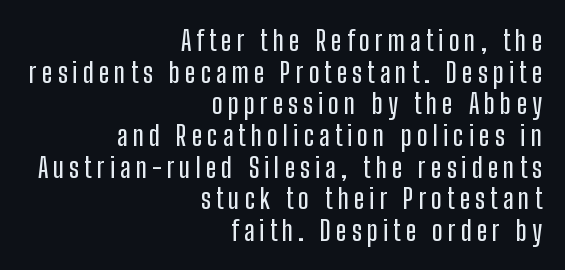
Each letter keeps its own natural width here, so spacing adapts to shape. Baseline-to-baseline distance is barely more than the letter height. The glyphs in this specimen are sans serif. The glyphs are unaccompanied by any horizontal stroke below them.
